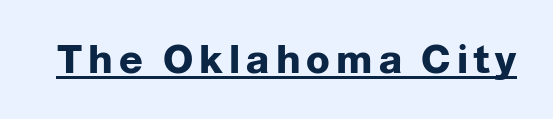
The image shows 39 px heavy sans-serif type, upright; set underlined; low stroke contrast and a medium x-height.
